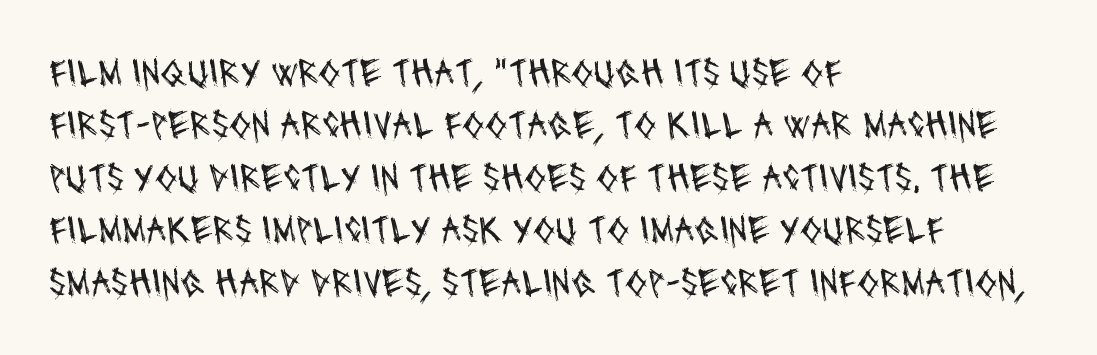
{"serif": "no", "bold": "no", "weight": "regular", "width": "condensed", "stroke_contrast": "medium", "x_height": "large", "monospaced": "no", "underline": "no", "align": "left", "line_spacing": "normal", "line_spacing_ratio": 1.31, "letter_spacing": "normal", "letter_spacing_em": 0.0, "glyph_px": 40}
